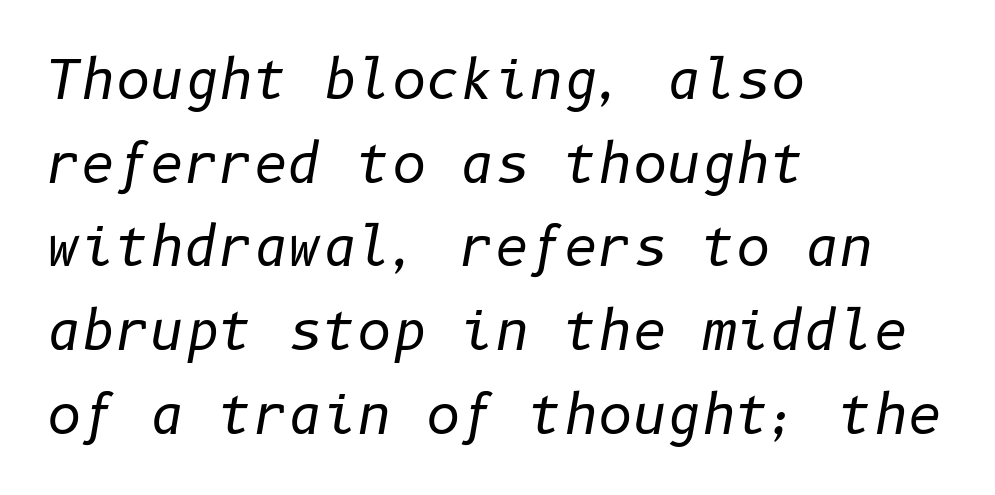
{"italic": "yes", "lean": "right", "slant_degrees": 10, "bold": "no", "weight": "regular", "width": "normal", "stroke_contrast": "low", "x_height": "medium", "underline": "no", "align": "left", "line_spacing": "normal", "line_spacing_ratio": 1.58, "letter_spacing": "normal", "letter_spacing_em": 0.0, "glyph_px": 53}
